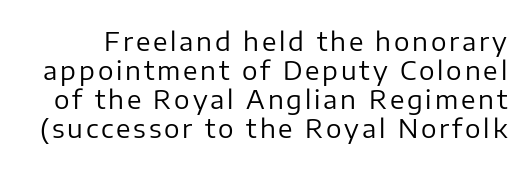
{"italic": "no", "bold": "no", "underline": "no", "line_spacing": "tight", "line_spacing_ratio": 1.12, "glyph_px": 26}
